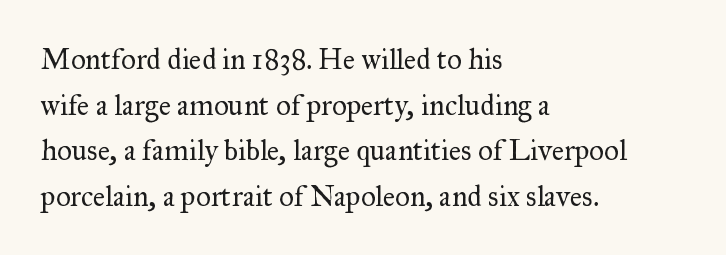
Q: Is the text bold? A: No.
Q: Is the text italic (slanted)? A: No, it is upright.
Q: Is the typeface a serif or a sans-serif typeface? A: Serif.
Q: Is the text underlined? A: No.
Q: How is the paragraph aligned? A: Left-aligned.
Q: Is the spacing between letters normal or unusually wide? A: Normal.
Q: Is the spacing between lines tight, normal or loose? A: Normal.
Q: Width (condensed, normal, or wide)? A: Normal.
Q: Stroke contrast? A: Medium.
Q: x-height? A: Small.
Q: Monospaced? A: No.
